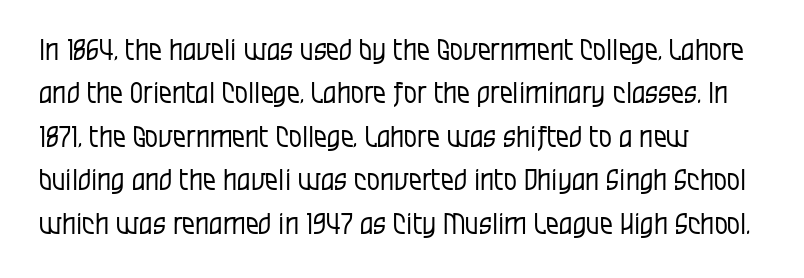
Q: Is the text bold? A: No.
Q: Is the text italic (slanted)? A: No, it is upright.
Q: Is the typeface a serif or a sans-serif typeface? A: Sans-serif.
Q: Is the text underlined? A: No.
Q: How is the paragraph aligned? A: Left-aligned.
Q: Is the spacing between letters normal or unusually wide? A: Normal.
Q: Is the spacing between lines tight, normal or loose? A: Normal.
Q: Width (condensed, normal, or wide)? A: Condensed.
Q: Stroke contrast? A: Low.
Q: x-height? A: Large.
Q: Monospaced? A: No.
